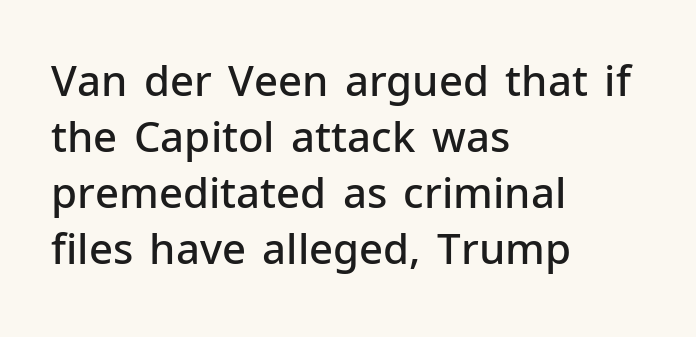
The image shows 42 px semibold sans-serif type, upright; set left-aligned, normal line spacing (1.33x), normal letter spacing, not underlined; low stroke contrast and a medium x-height.
